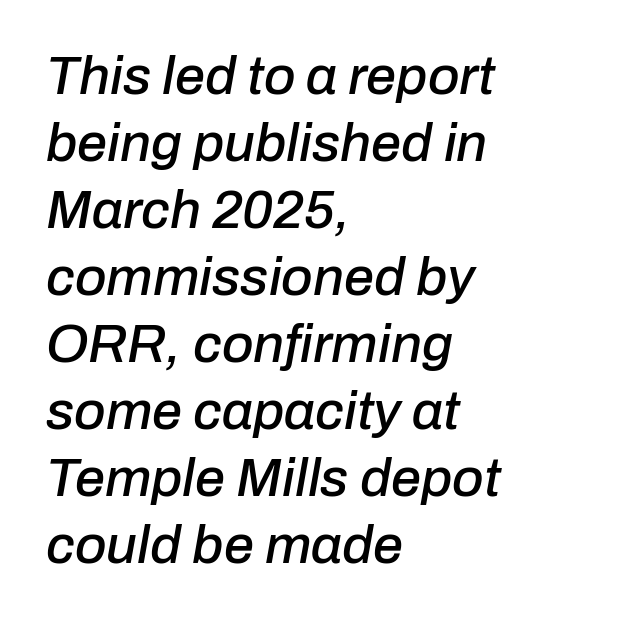
Q: Is the text italic (slanted)? A: Yes, it leans right by about 10 degrees.
Q: Is the text underlined? A: No.
Q: How is the paragraph aligned? A: Left-aligned.
Q: Is the spacing between letters normal or unusually wide? A: Normal.
Q: Width (condensed, normal, or wide)? A: Normal.
Q: Stroke contrast? A: Low.
Q: x-height? A: Medium.
Q: Monospaced? A: No.
